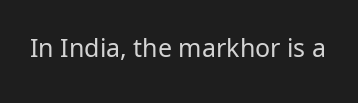
Q: Is the text bold? A: No.
Q: Is the text italic (slanted)? A: No, it is upright.
Q: Is the text underlined? A: No.
Q: Is the spacing between letters normal or unusually wide? A: Normal.
